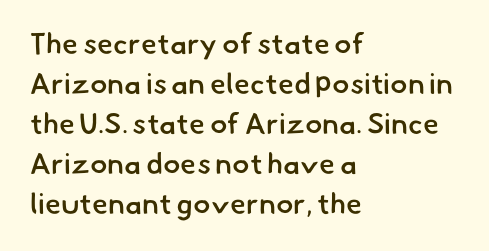
Q: Is the text bold? A: Semi-bold.
Q: Is the typeface a serif or a sans-serif typeface? A: Sans-serif.
Q: Is the text underlined? A: No.
Q: How is the paragraph aligned? A: Left-aligned.
Q: Is the spacing between letters normal or unusually wide? A: Normal.
Q: Is the spacing between lines tight, normal or loose? A: Normal.
Q: Width (condensed, normal, or wide)? A: Normal.
Q: Stroke contrast? A: Low.
Q: x-height? A: Small.
Q: Monospaced? A: No.
